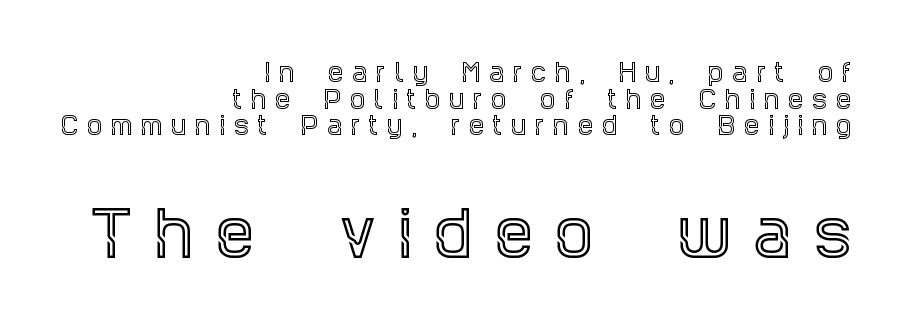
Type style note: has serifs. Successive baselines arrive quickly, one right under another. This sample uses expanded letter spacing, leaving extra air between glyphs. Character widths vary here, with narrow letters taking less room than wide ones. The specimen reads as upright at a glance. The paragraph shown leans on its right margin.
